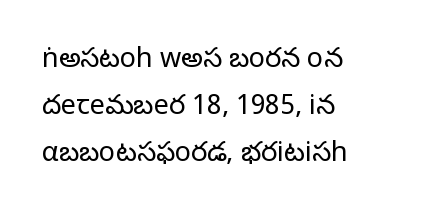
Q: Is the text bold? A: No.
Q: Is the text italic (slanted)? A: No, it is upright.
Q: Is the text underlined? A: No.
Q: How is the paragraph aligned? A: Left-aligned.
Q: Is the spacing between letters normal or unusually wide? A: Normal.
